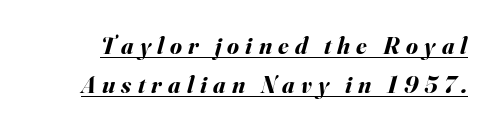
Q: Is the text bold? A: Yes.
Q: Is the text italic (slanted)? A: Yes, it leans right by about 16 degrees.
Q: Is the text underlined? A: Yes.
Q: Is the spacing between letters normal or unusually wide? A: Unusually wide.
Q: Is the spacing between lines tight, normal or loose? A: Normal.
